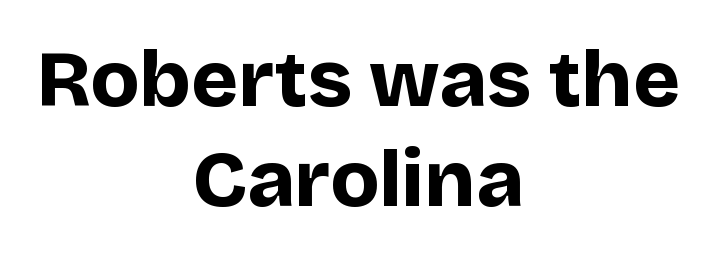
The image shows 80 px bold sans-serif type, upright; set centered, normal line spacing (1.25x), normal letter spacing, not underlined; low stroke contrast and a large x-height.
